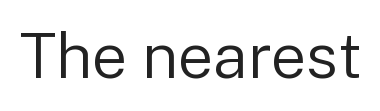
Q: Is the text bold? A: No.
Q: Is the text italic (slanted)? A: No, it is upright.
Q: Is the typeface a serif or a sans-serif typeface? A: Sans-serif.
Q: Is the text underlined? A: No.
Q: Is the spacing between letters normal or unusually wide? A: Normal.
Q: Width (condensed, normal, or wide)? A: Normal.
Q: Stroke contrast? A: Low.
Q: x-height? A: Medium.
Q: Monospaced? A: No.
